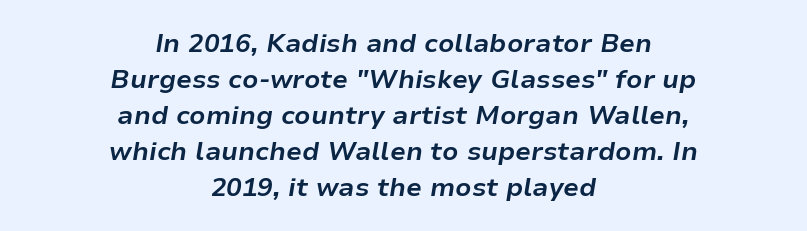
The lettering tilts uniformly, giving the passage an italic look. Tracking here is standard; glyphs follow each other at the usual distance. Typesetter's note: full bold, strokes at maximum text heaviness. Compared with a flush-left layout, this one balances lines on the center instead. Line spacing here is normal. Descenders hang freely into open space.
